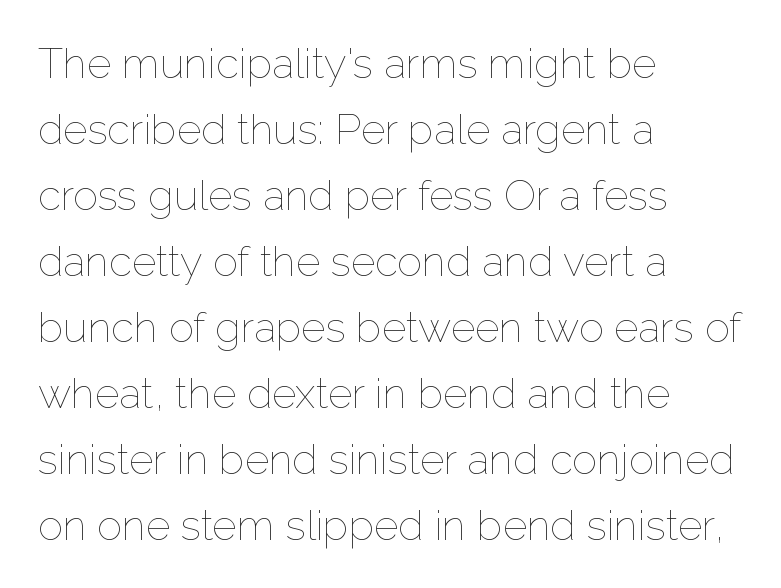
The lines in this sample share a left origin and differ only in where they stop. Is this a fixed-width face? No — the glyphs have proportional, varying widths. A typesetter would call this zero additional tracking. The font is comparable to plain body text, perhaps lighter. Reading down the column, the eye jumps a familiar distance to each next line.
